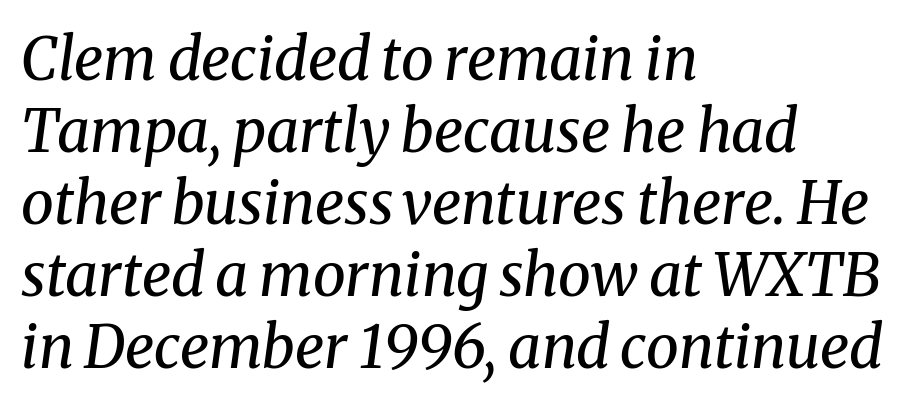
{"serif": "yes", "italic": "yes", "lean": "right", "slant_degrees": 8, "bold": "no", "weight": "regular", "width": "normal", "stroke_contrast": "medium", "x_height": "medium", "monospaced": "no", "underline": "no", "align": "left", "line_spacing_ratio": 1.22, "letter_spacing": "normal", "letter_spacing_em": 0.0, "glyph_px": 59}
